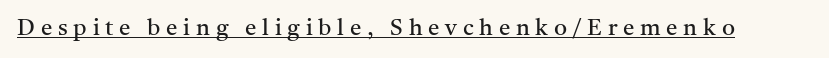
Is the type heavy? It reads as light-to-regular instead. Underlining? Definitely there. Is the letter spacing exaggerated? Yes — the characters are pushed far apart. It's the straight-up-and-down kind of type.
